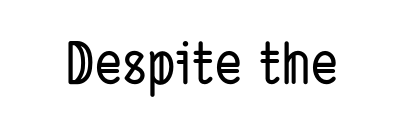
The image shows 57 px condensed sans-serif type; set normal letter spacing, not underlined; low stroke contrast and a medium x-height.
